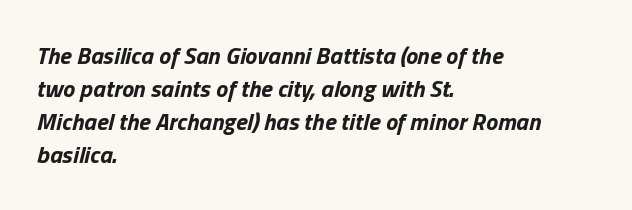
Slant detected: the letters are inclined. Honestly, there is no underline to notice here at all. Notice how descenders clear the ascenders below comfortably — that's standard leading. Left-aligned paragraph, ragged on the right. A dark, heavy texture on the line: the type is bold. No extra tracking has been applied to these lines.
